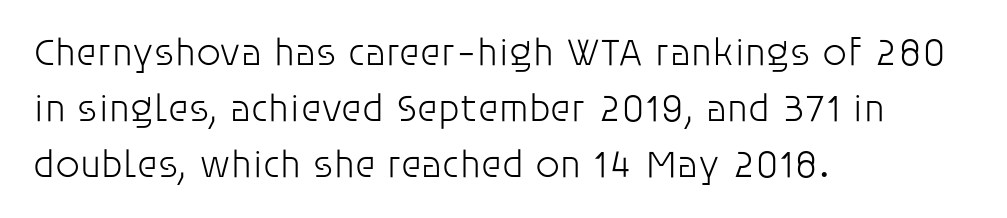
The image shows 39 px light sans-serif type, upright; set left-aligned, normal line spacing (1.43x), normal letter spacing, not underlined; low stroke contrast and a large x-height.
